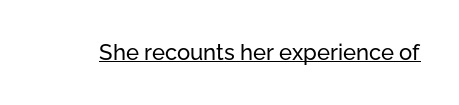
{"italic": "no", "underline": "yes", "letter_spacing": "normal", "letter_spacing_em": 0.0, "glyph_px": 22}
